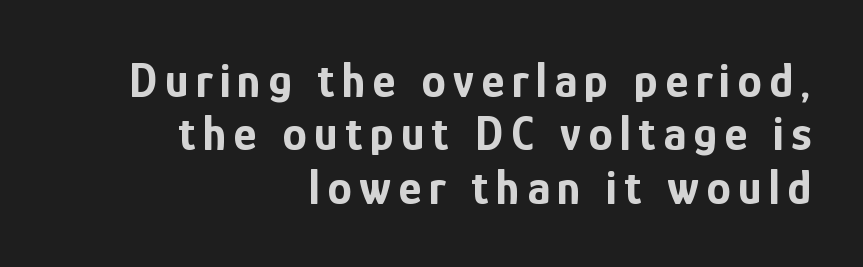
Looks like regular typesetting: each glyph gets only the width it needs. Stroke terminals: plain, sans-serif. The typesetter chose a ragged-left arrangement here. Posture: straight, roman, zero tilt.
